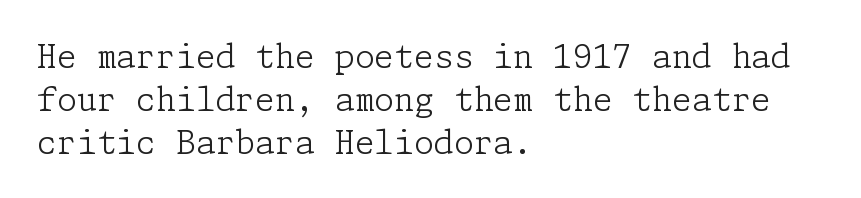
Q: Is the text bold? A: No.
Q: Is the text italic (slanted)? A: No, it is upright.
Q: Is the typeface a serif or a sans-serif typeface? A: Serif.
Q: Is the text underlined? A: No.
Q: How is the paragraph aligned? A: Left-aligned.
Q: Is the spacing between letters normal or unusually wide? A: Normal.
Q: Is the spacing between lines tight, normal or loose? A: Normal.
Q: Width (condensed, normal, or wide)? A: Normal.
Q: Stroke contrast? A: Low.
Q: x-height? A: Medium.
